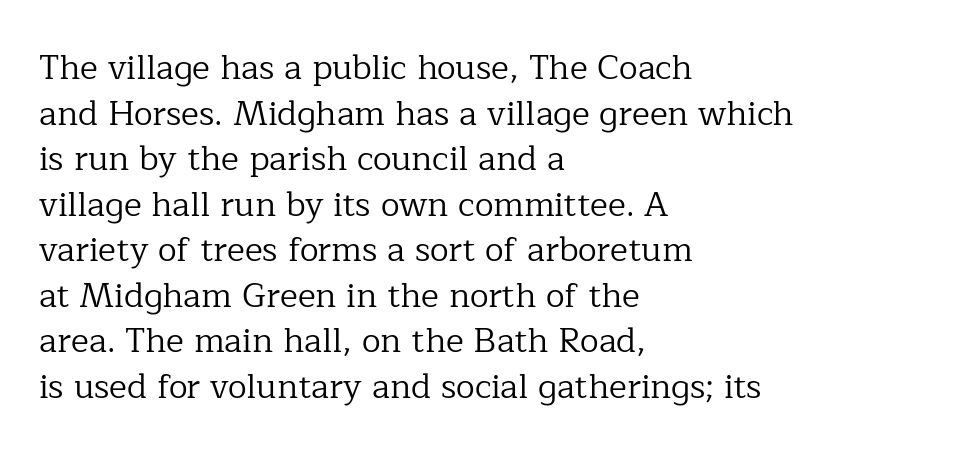
This sample is left-justified, so line endings fall wherever the words run out. Quick note: underline off. The face looks like a standard text weight, possibly lighter. The type sits square on the baseline with zero lean. Summary of vertical rhythm: regular, with standard interline spacing.
